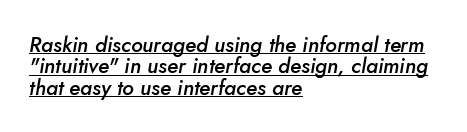
These lines carry some extra weight — a demibold, not a full bold. Spacing between characters is what you'd get straight out of the box. Short and long lines alike share a common starting point at left. The rendering uses a small line-height, squeezing the rows.
